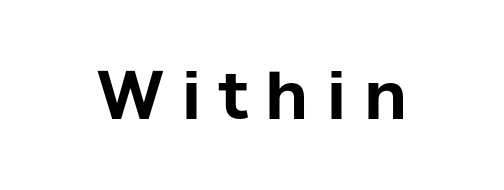
If you drew a line through each stem, it would be perfectly vertical. Is this a sans? Yes — the strokes have no serifs. This sample has the flowing, uneven cadence of proportional lettering. Plenty of ink on the page — the face is bold. The string is rendered with underlining switched off.
